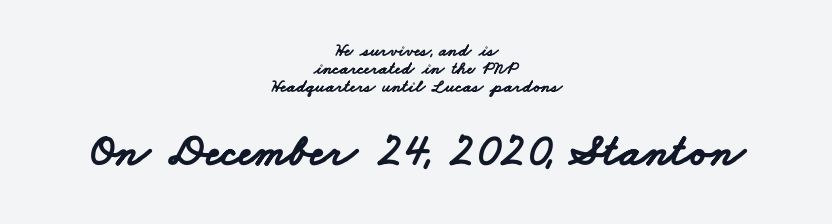
Q: Is the text bold? A: Yes.
Q: Is the typeface a serif or a sans-serif typeface? A: Sans-serif.
Q: Is the text underlined? A: No.
Q: How is the paragraph aligned? A: Centered.
Q: Is the spacing between letters normal or unusually wide? A: Normal.
Q: Is the spacing between lines tight, normal or loose? A: Tight.
Q: Which block of text is set in a larger size, the first (top) or the second (bottom)? A: The second (bottom) one.
Q: Width (condensed, normal, or wide)? A: Wide.
Q: Stroke contrast? A: Low.
Q: x-height? A: Small.
Q: Monospaced? A: No.
